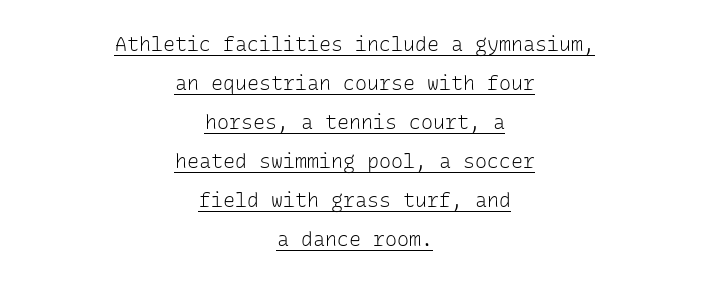
The image shows 20 px text type, upright; set centered, loose line spacing (1.95x), normal letter spacing, underlined.
